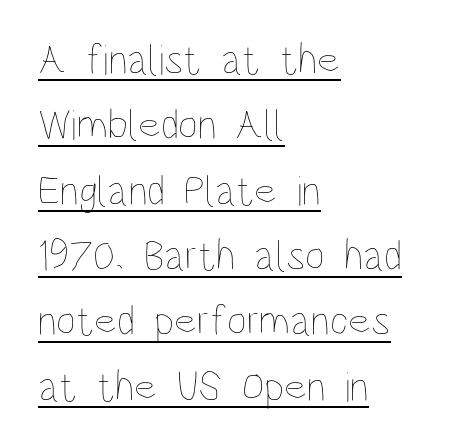
Looks like regular typesetting: each glyph gets only the width it needs. The lettering is marked with a stroke running underneath it. This sample uses an upright cut, with every glyph sitting square on the baseline. The horizontal fit of the characters is conventional and even. A normal amount of white space separates one row of letters from the next.
